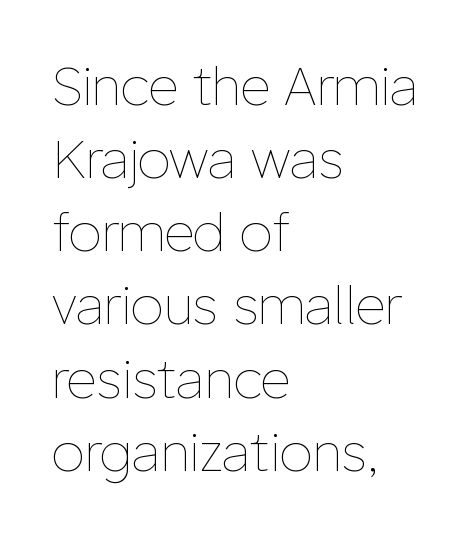
The image shows 53 px thin type, upright; set left-aligned, normal line spacing (1.38x), normal letter spacing, not underlined; low stroke contrast and a medium x-height.
